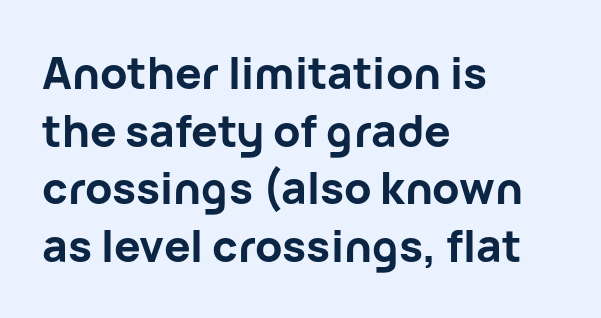
{"serif": "no", "italic": "no", "bold": "yes", "weight": "bold", "width": "normal", "stroke_contrast": "low", "x_height": "medium", "monospaced": "no", "underline": "no", "align": "left", "line_spacing": "normal", "line_spacing_ratio": 1.31, "letter_spacing": "normal", "letter_spacing_em": 0.0, "glyph_px": 44}
